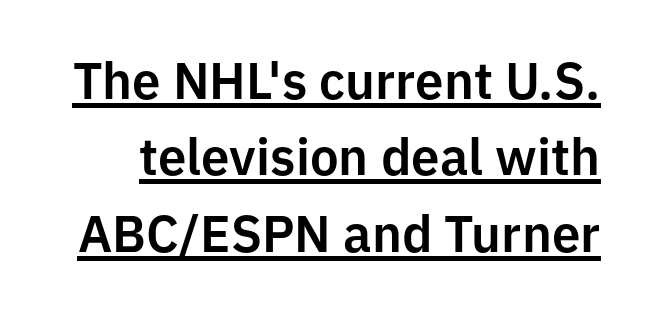
The image shows 51 px sans-serif type, upright; set normal line spacing (1.5x), normal letter spacing, underlined; low stroke contrast and a medium x-height.
